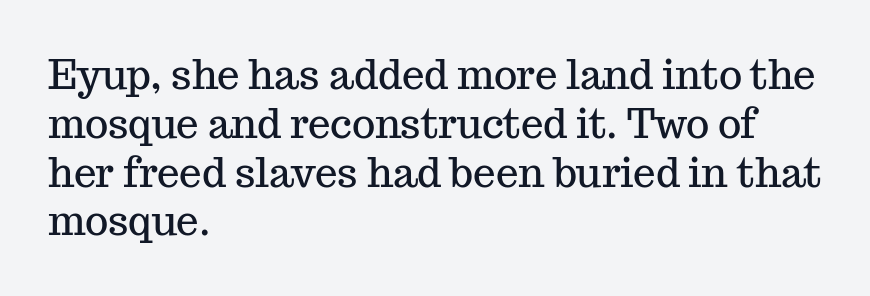
{"serif": "yes", "italic": "no", "width": "normal", "stroke_contrast": "medium", "x_height": "medium", "monospaced": "no", "underline": "no", "align": "left", "line_spacing_ratio": 1.22, "letter_spacing": "normal", "letter_spacing_em": 0.0, "glyph_px": 40}
